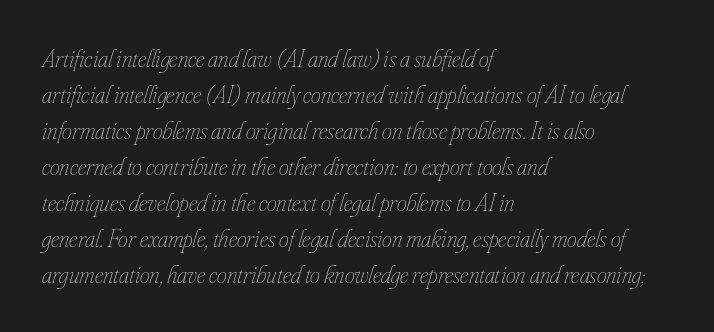
{"italic": "yes", "lean": "right", "slant_degrees": 16, "bold": "no", "underline": "no", "align": "left", "line_spacing": "normal", "line_spacing_ratio": 1.44, "letter_spacing": "normal", "letter_spacing_em": 0.0, "glyph_px": 25}
